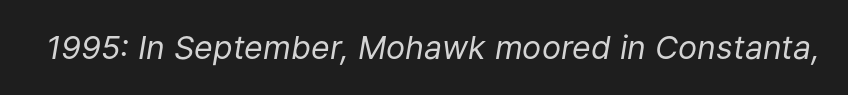
Compared with a typical body face, this is equally light or lighter still. Check under the words: just untouched page. Each letter keeps its own natural width here, so spacing adapts to shape. Spacing between characters is what you'd get straight out of the box.
